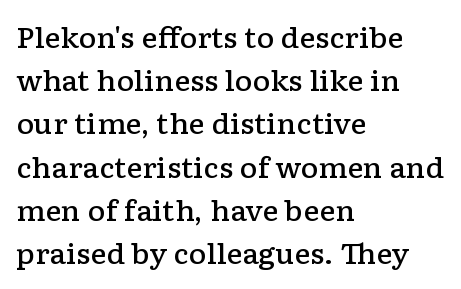
Q: Is the text bold? A: Semi-bold.
Q: Is the text italic (slanted)? A: No, it is upright.
Q: Is the text underlined? A: No.
Q: How is the paragraph aligned? A: Left-aligned.
Q: Is the spacing between letters normal or unusually wide? A: Normal.
Q: Is the spacing between lines tight, normal or loose? A: Normal.
